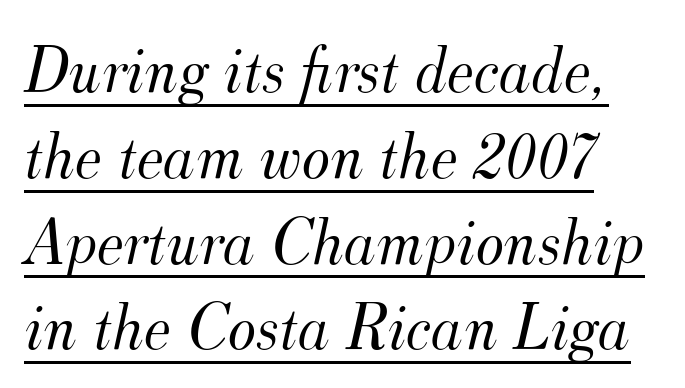
The image shows 67 px light serif type, italic (leaning right); set left-aligned, normal line spacing (1.28x), normal letter spacing, underlined; medium stroke contrast and a small x-height.
